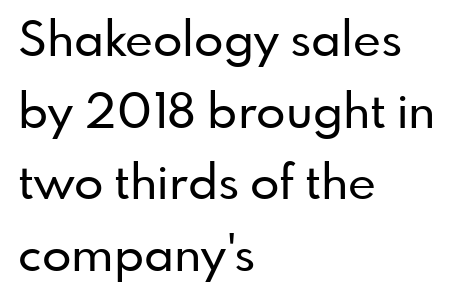
The image shows 48 px sans-serif type, upright; set left-aligned, normal line spacing (1.49x), normal letter spacing, not underlined; low stroke contrast and a small x-height.
